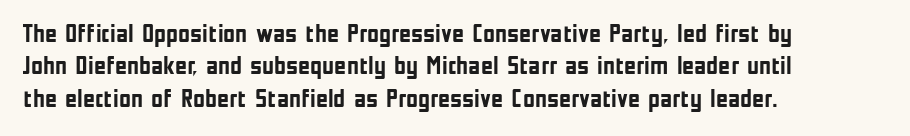
Q: Is the text bold? A: Yes.
Q: Is the text italic (slanted)? A: No, it is upright.
Q: Is the text underlined? A: No.
Q: How is the paragraph aligned? A: Left-aligned.
Q: Is the spacing between letters normal or unusually wide? A: Normal.
Q: Is the spacing between lines tight, normal or loose? A: Normal.
